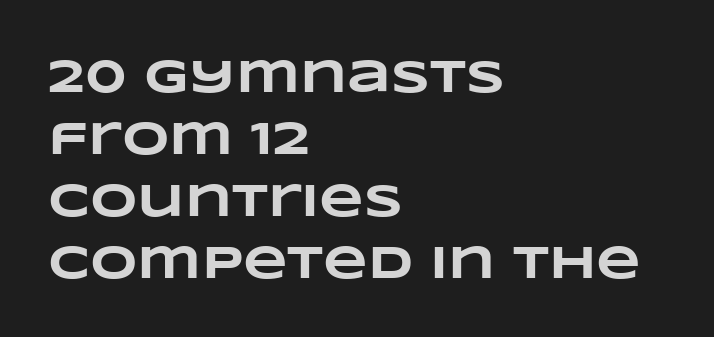
The line texture is even and compact thanks to regular tracking. Leading matches the norm, producing a regular column. Think of a printed novel: that variable character pitch is what you see here. Every row of glyphs begins at an identical x-position on the left.
